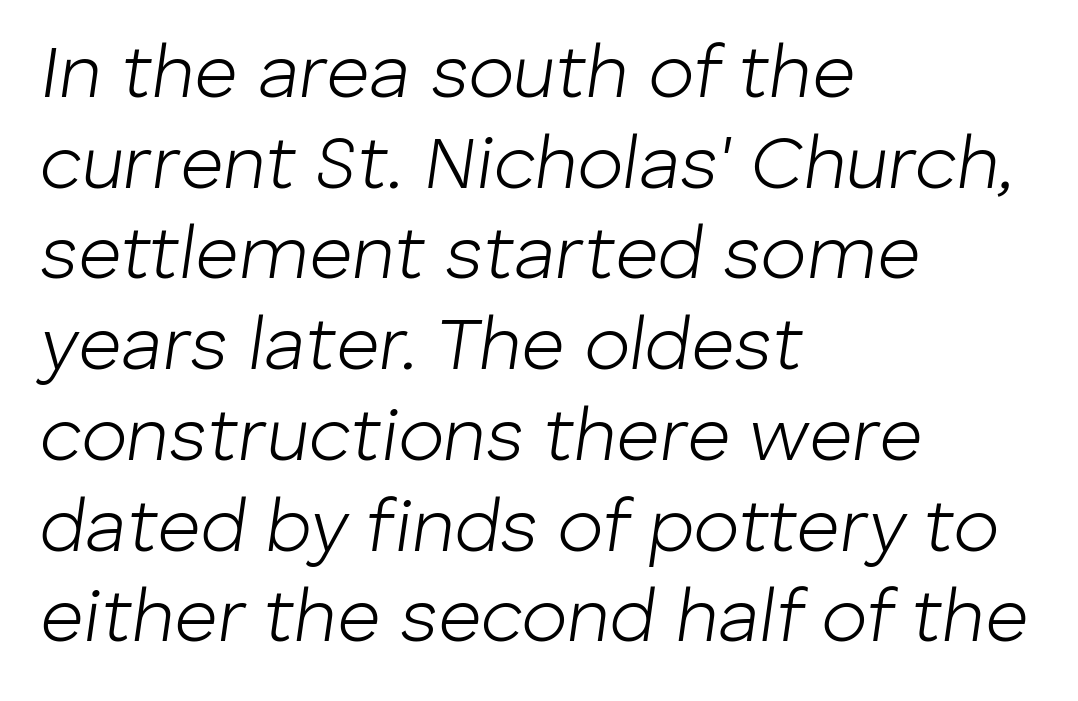
{"italic": "yes", "lean": "right", "slant_degrees": 8, "bold": "no", "weight": "light", "width": "normal", "stroke_contrast": "low", "x_height": "medium", "monospaced": "no", "underline": "no", "align": "left", "line_spacing_ratio": 1.21, "letter_spacing": "normal", "letter_spacing_em": 0.0, "glyph_px": 75}
